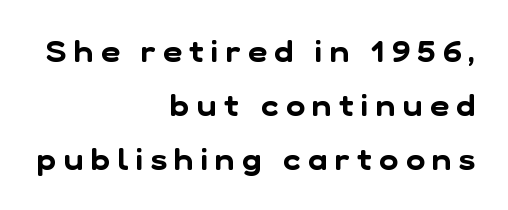
The characters display no serif detailing; their extremities are plain. The passage shown is not underscored anywhere. One-word summary of the alignment: right. This sample has the flowing, uneven cadence of proportional lettering. Caption: expanded tracking, letters set apart.
